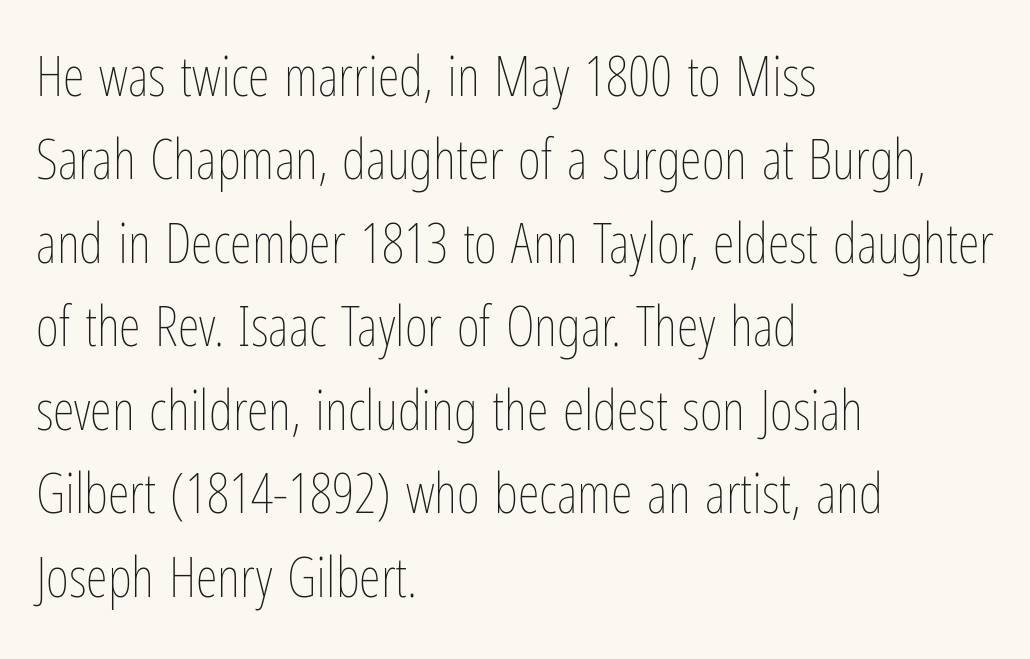
Left-aligned paragraph, ragged on the right. Heft: none added — not bold. These lines keep a tight, regular rhythm from letter to letter. Posture: upright roman. Words float on clear page, feet unadorned.
